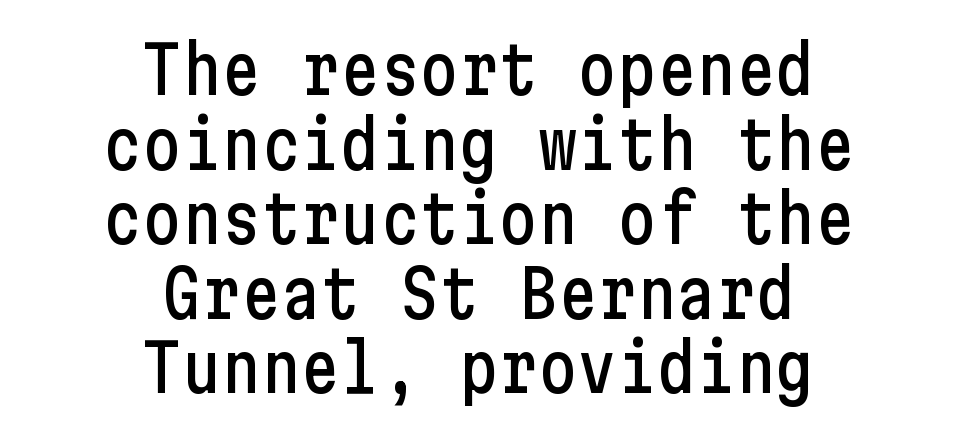
{"serif": "no", "italic": "no", "width": "condensed", "stroke_contrast": "low", "x_height": "medium", "underline": "no", "align": "center", "line_spacing": "tight", "line_spacing_ratio": 1.13, "letter_spacing": "normal", "letter_spacing_em": 0.0, "glyph_px": 66}
